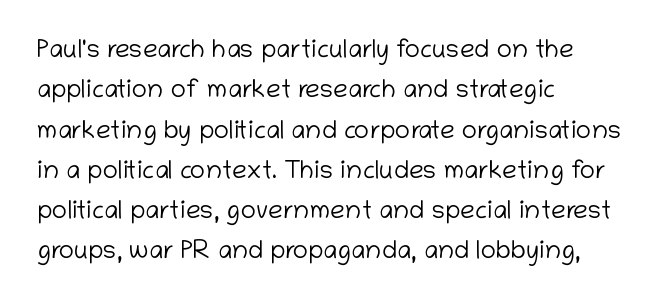
The image shows 26 px text type, upright; set left-aligned, normal line spacing (1.55x), normal letter spacing, not underlined.
